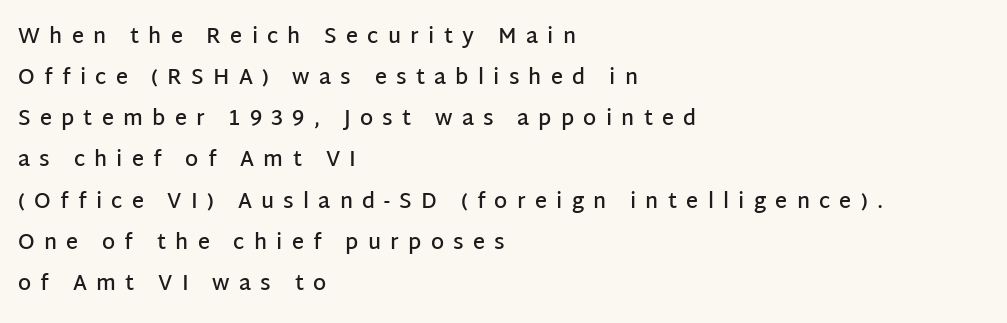
The image shows 21 px text type, upright; set left-aligned, loose line spacing (1.96x), unusually wide letter spacing (+0.44 em), not underlined.
